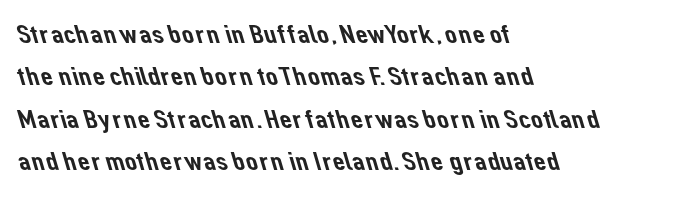
The compositor pushed each line to the left boundary. The passage shown stacks its lines at a standard gap. You could call the tracking neutral — neither tight nor loose. The string is rendered with underlining switched off.
